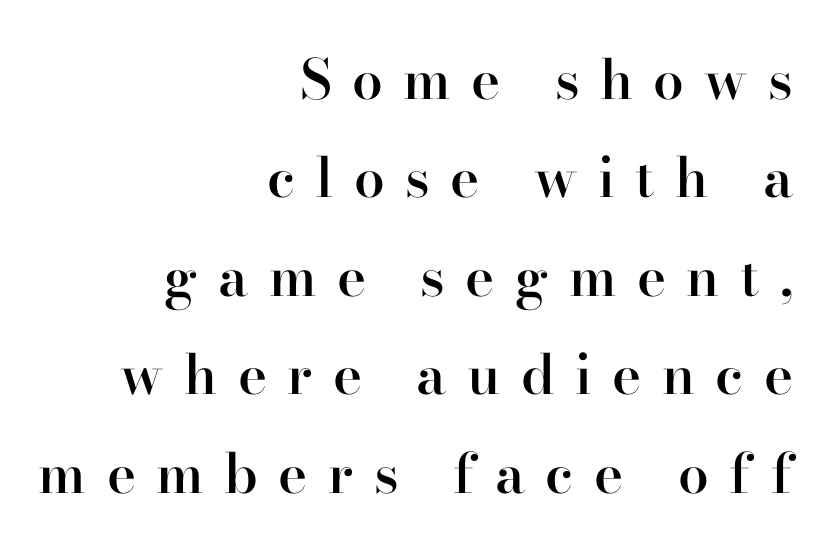
Does the lettering tilt? It doesn't — this is upright. The lines in this sample share a right terminus and differ only in where they begin. The passage shown is semibold, sitting just below true bold. The letters are spread apart with noticeably loose tracking. Think of a printed novel: that variable character pitch is what you see here. Yep, those are serifs on the letters.
